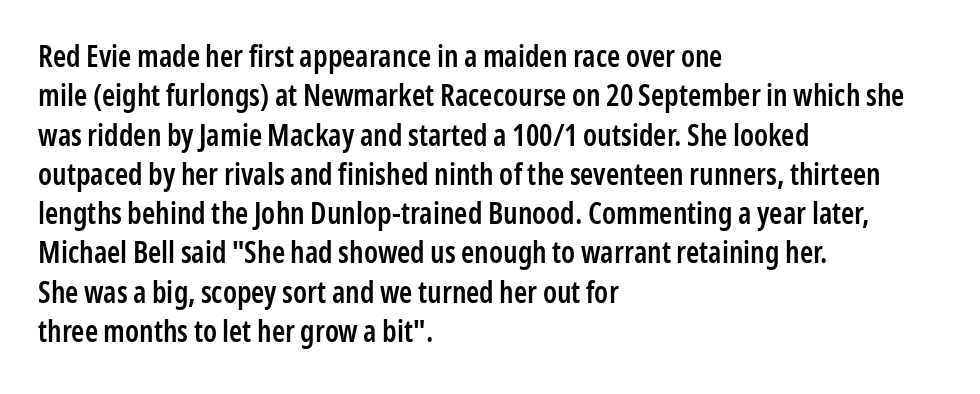
Q: Is the text bold? A: Semi-bold.
Q: Is the text italic (slanted)? A: No, it is upright.
Q: Is the typeface a serif or a sans-serif typeface? A: Sans-serif.
Q: Is the text underlined? A: No.
Q: How is the paragraph aligned? A: Left-aligned.
Q: Is the spacing between letters normal or unusually wide? A: Normal.
Q: Is the spacing between lines tight, normal or loose? A: Normal.
Q: Width (condensed, normal, or wide)? A: Condensed.
Q: Stroke contrast? A: Low.
Q: x-height? A: Medium.
Q: Monospaced? A: No.
